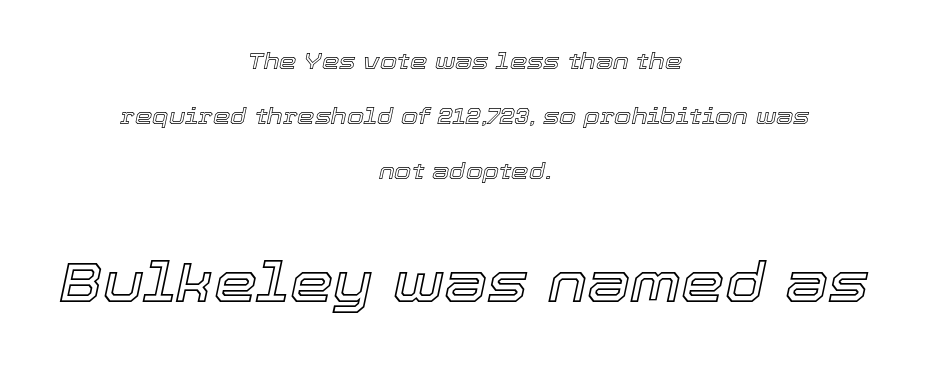
Q: Is the text italic (slanted)? A: Yes, it leans right by about 12 degrees.
Q: Is the text underlined? A: No.
Q: How is the paragraph aligned? A: Centered.
Q: Is the spacing between letters normal or unusually wide? A: Normal.
Q: Is the spacing between lines tight, normal or loose? A: Loose.
Q: Which block of text is set in a larger size, the first (top) or the second (bottom)? A: The second (bottom) one.
Q: Width (condensed, normal, or wide)? A: Normal.
Q: x-height? A: Medium.
Q: Monospaced? A: No.
